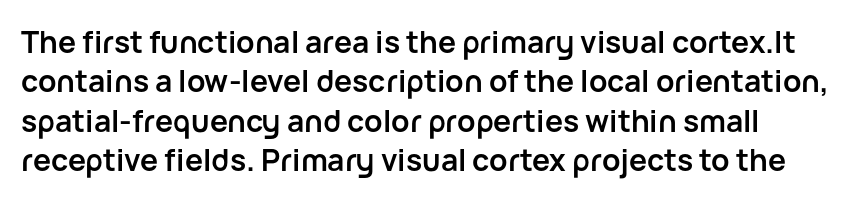
Q: Is the text bold? A: Yes.
Q: Is the text italic (slanted)? A: No, it is upright.
Q: Is the typeface a serif or a sans-serif typeface? A: Sans-serif.
Q: Is the text underlined? A: No.
Q: Is the spacing between letters normal or unusually wide? A: Normal.
Q: Is the spacing between lines tight, normal or loose? A: Normal.
Q: Width (condensed, normal, or wide)? A: Normal.
Q: Stroke contrast? A: Low.
Q: x-height? A: Medium.
Q: Monospaced? A: No.
